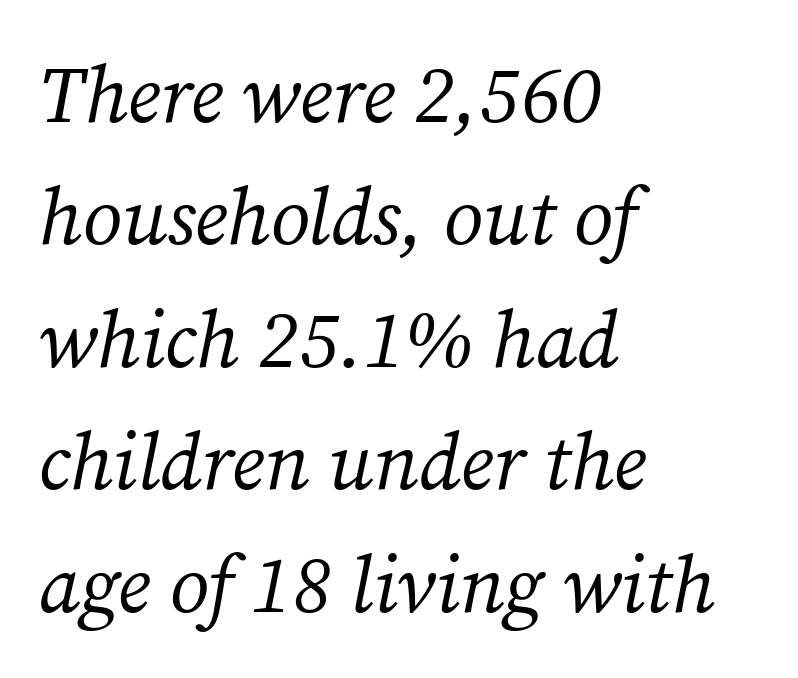
The image shows 80 px regular-weight serif type, italic (leaning right); set left-aligned, normal line spacing (1.53x), normal letter spacing, not underlined; medium stroke contrast and a medium x-height.
